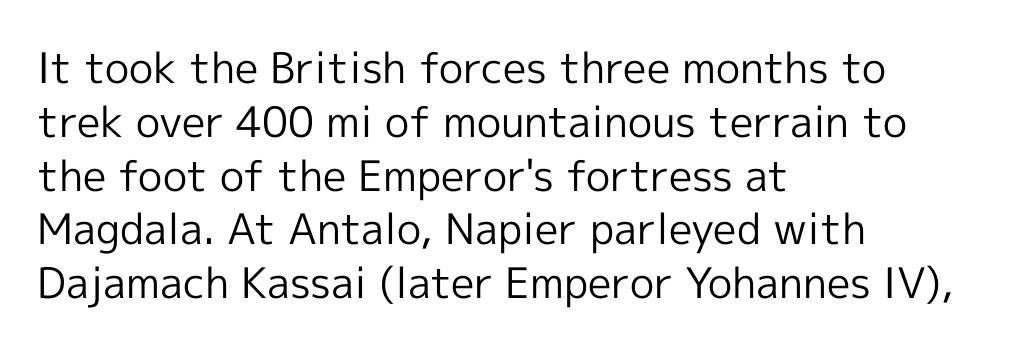
{"serif": "no", "italic": "no", "bold": "no", "weight": "regular", "width": "normal", "x_height": "medium", "monospaced": "no", "underline": "no", "align": "left", "line_spacing": "normal", "line_spacing_ratio": 1.28, "letter_spacing": "normal", "letter_spacing_em": 0.0, "glyph_px": 42}
